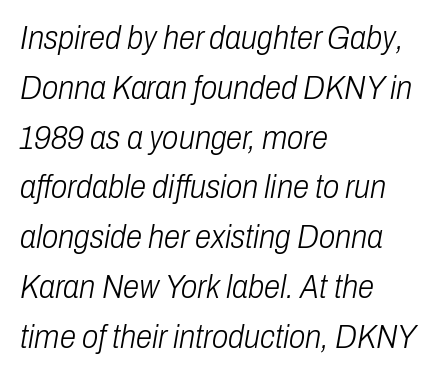
Heft: none added — not bold. Teacher's note: observe the even left margin — that is flush-left alignment. You could call the tracking neutral — neither tight nor loose. Summary of vertical rhythm: regular, with standard interline spacing. The letters advance in unequal steps, a hallmark of proportional type.
